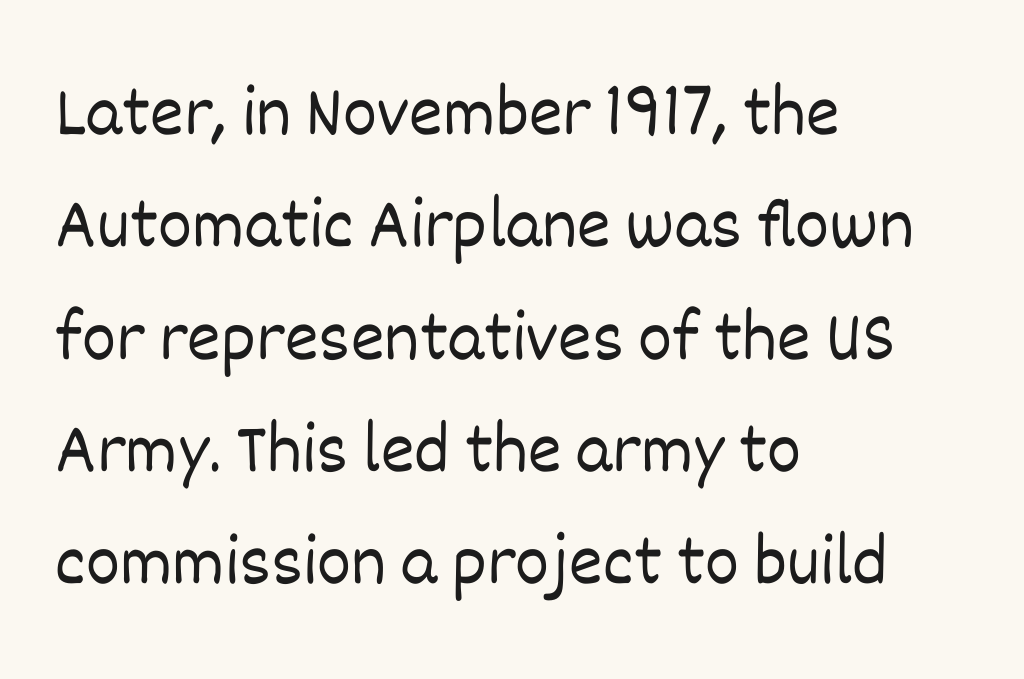
These lines are rendered in a variable-pitch font. The passage shown is not bold in any degree. Every stem runs plumb, perpendicular to the baseline. The compositor pushed each line to the left boundary. The vertical gap from one line to the next is medium. Plain, unruled lines of type.
